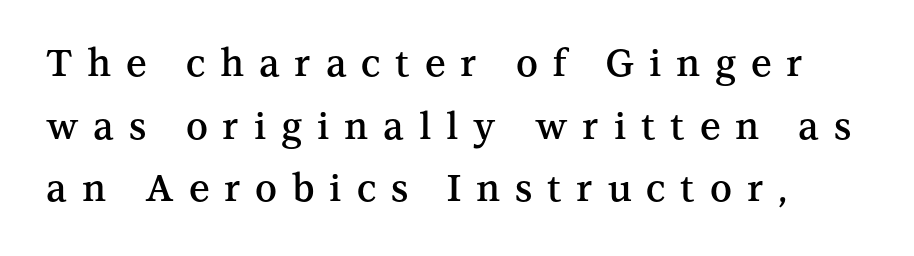
Firm but not heavy-handed strokes: this text is semibold. Beneath every word, the page is bare. Font category for this specimen: serif. Vertical strokes here are truly vertical.
